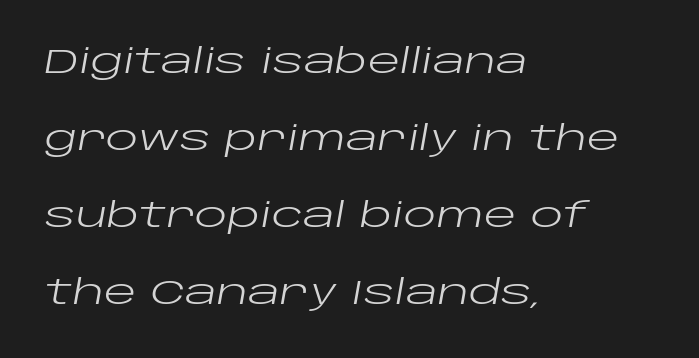
{"italic": "yes", "lean": "right", "slant_degrees": 10, "bold": "no", "weight": "regular", "width": "wide", "stroke_contrast": "low", "x_height": "large", "monospaced": "no", "underline": "no", "align": "left", "line_spacing": "loose", "line_spacing_ratio": 2.26, "letter_spacing": "normal", "letter_spacing_em": 0.0, "glyph_px": 34}
